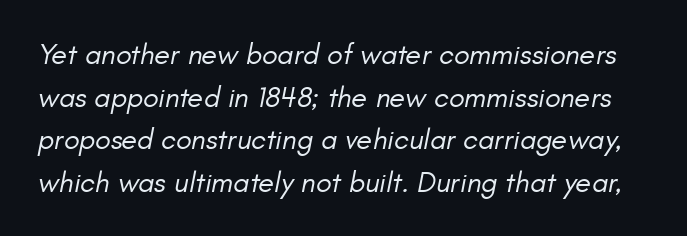
Q: Is the text bold? A: No.
Q: Is the text italic (slanted)? A: Yes, it leans right by about 11 degrees.
Q: Is the text underlined? A: No.
Q: Is the spacing between letters normal or unusually wide? A: Normal.
Q: Is the spacing between lines tight, normal or loose? A: Normal.
Q: Width (condensed, normal, or wide)? A: Normal.
Q: Stroke contrast? A: Low.
Q: x-height? A: Small.
Q: Monospaced? A: No.
